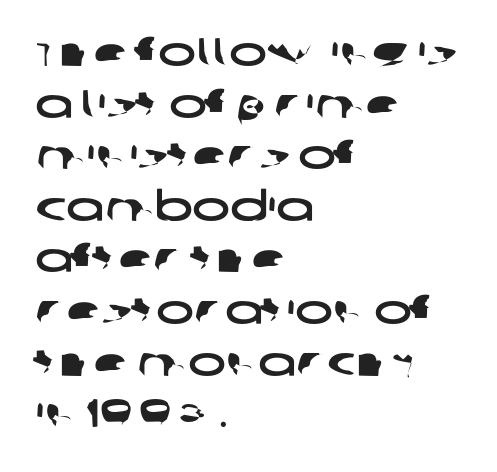
Q: Is the typeface a serif or a sans-serif typeface? A: Sans-serif.
Q: Is the text underlined? A: No.
Q: How is the paragraph aligned? A: Left-aligned.
Q: Is the spacing between letters normal or unusually wide? A: Normal.
Q: Is the spacing between lines tight, normal or loose? A: Normal.
Q: Width (condensed, normal, or wide)? A: Wide.
Q: Stroke contrast? A: Low.
Q: x-height? A: Large.
Q: Monospaced? A: No.
